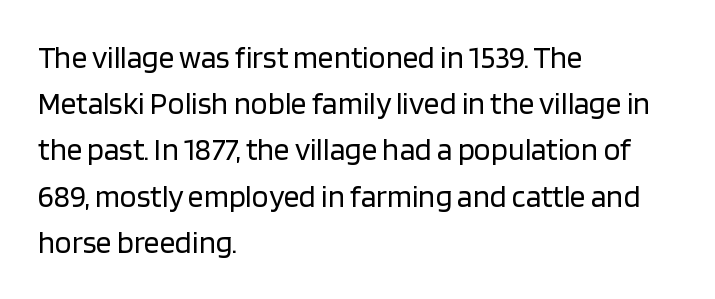
The image shows 31 px regular-weight sans-serif type, upright; set left-aligned, normal line spacing (1.49x), normal letter spacing, not underlined; low stroke contrast and a large x-height.
